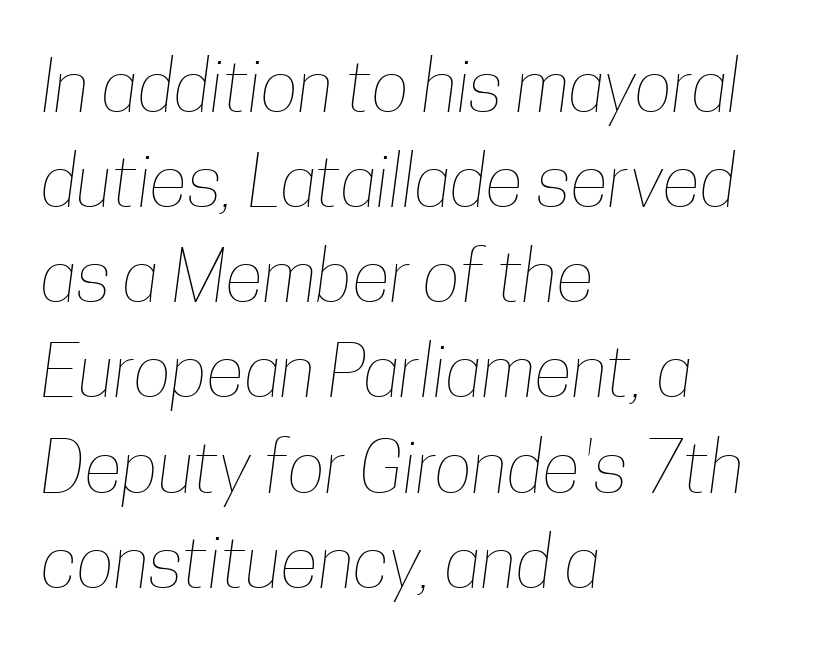
Vertical stems look standard width or narrower in stroke. Leftover space on each line is placed entirely after the last word. Characters follow at the spacing the type designer built in. Here the designer chose a conventional face with non-uniform glyph widths. Vertical spacing — default. The gap between lines stays unmarked.
